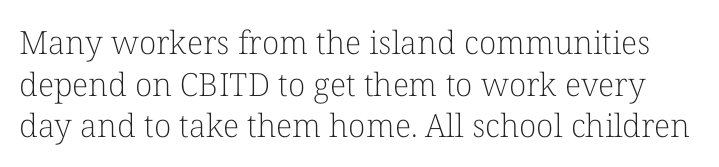
{"serif": "yes", "italic": "no", "bold": "no", "weight": "light", "width": "normal", "stroke_contrast": "low", "x_height": "medium", "monospaced": "no", "underline": "no", "line_spacing": "normal", "line_spacing_ratio": 1.3, "letter_spacing": "normal", "letter_spacing_em": 0.0, "glyph_px": 32}
